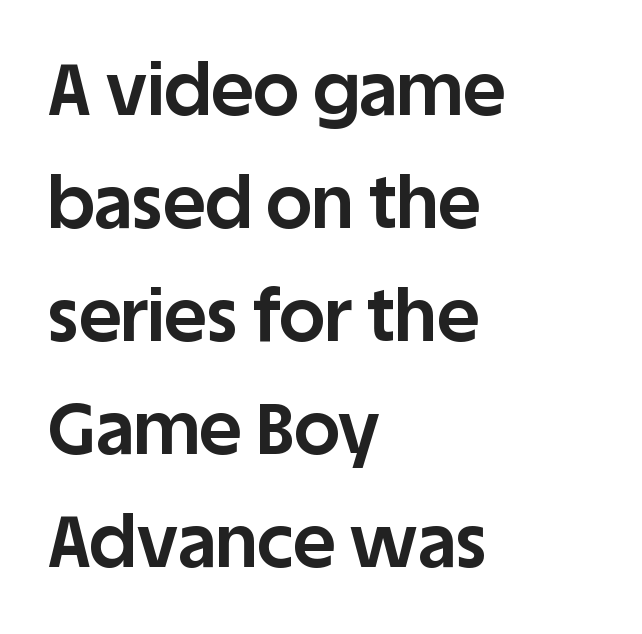
Q: Is the text bold? A: Yes.
Q: Is the text italic (slanted)? A: No, it is upright.
Q: Is the typeface a serif or a sans-serif typeface? A: Sans-serif.
Q: Is the text underlined? A: No.
Q: How is the paragraph aligned? A: Left-aligned.
Q: Is the spacing between letters normal or unusually wide? A: Normal.
Q: Is the spacing between lines tight, normal or loose? A: Normal.
Q: Width (condensed, normal, or wide)? A: Normal.
Q: Stroke contrast? A: Low.
Q: x-height? A: Large.
Q: Monospaced? A: No.
